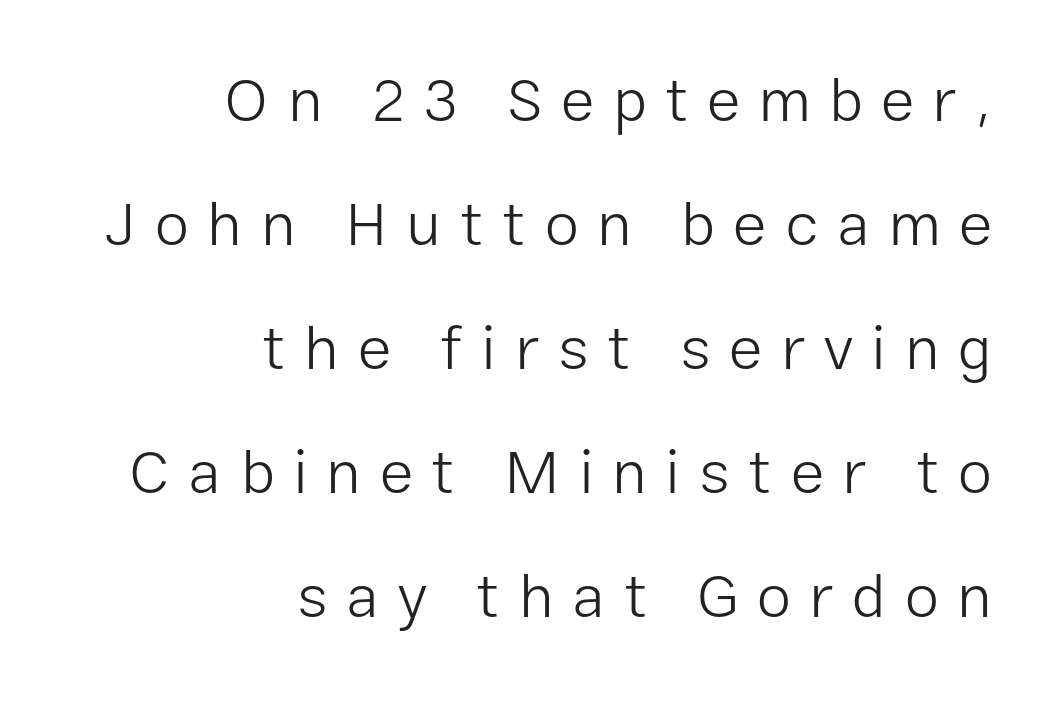
The image shows 62 px light sans-serif type, upright; set right-aligned, loose line spacing (2.0x), unusually wide letter spacing (+0.3 em), not underlined; low stroke contrast and a medium x-height.
